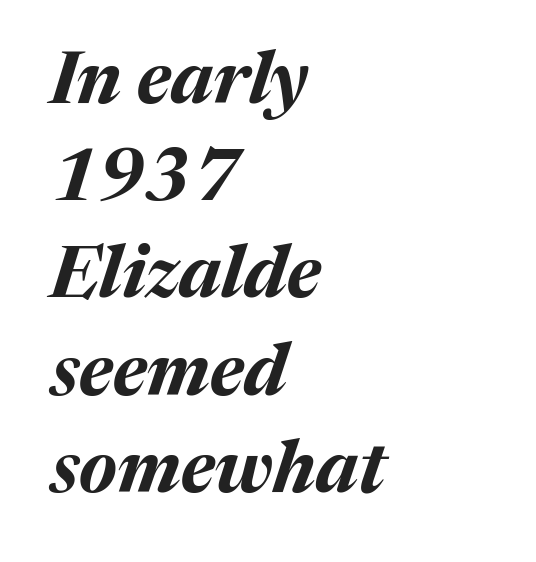
The image shows 72 px bold type, italic (leaning right); set left-aligned, normal line spacing (1.35x), normal letter spacing, not underlined; medium stroke contrast and a medium x-height.
